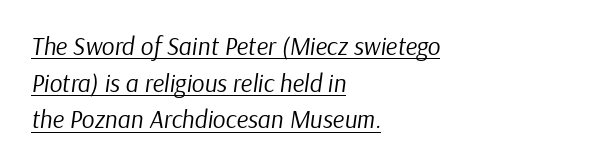
{"italic": "yes", "lean": "right", "slant_degrees": 9, "bold": "no", "underline": "yes", "align": "left", "line_spacing": "normal", "line_spacing_ratio": 1.47, "letter_spacing": "normal", "letter_spacing_em": 0.0, "glyph_px": 25}
